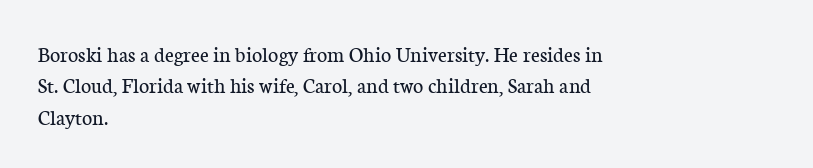
The line-height multiplier appears to be the usual default. The ragged edge is on the right, which tells us the setting is flush left. A typesetter would mark this as roman, not italic. This sample uses plain, unmodified letter spacing. No letter is thick-stroked: the sample isn't bold.
